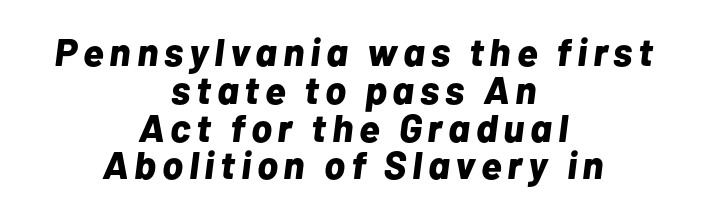
The image shows 39 px bold type, italic (leaning right); set centered, tight line spacing (0.97x), not underlined; low stroke contrast and a medium x-height.
